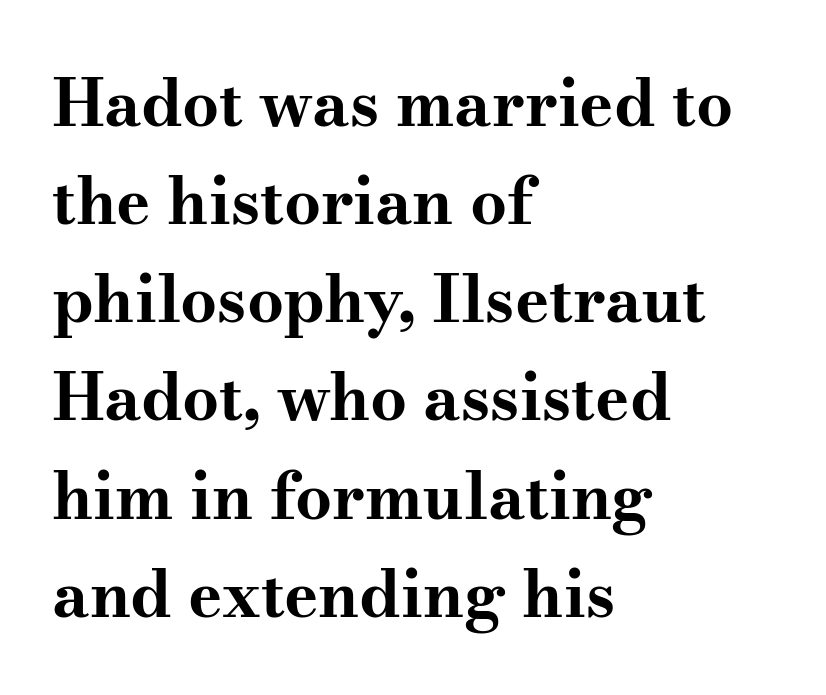
Q: Is the text bold? A: Yes.
Q: Is the text italic (slanted)? A: No, it is upright.
Q: Is the typeface a serif or a sans-serif typeface? A: Serif.
Q: Is the text underlined? A: No.
Q: How is the paragraph aligned? A: Left-aligned.
Q: Is the spacing between letters normal or unusually wide? A: Normal.
Q: Is the spacing between lines tight, normal or loose? A: Normal.
Q: Width (condensed, normal, or wide)? A: Wide.
Q: Stroke contrast? A: Medium.
Q: x-height? A: Small.
Q: Monospaced? A: No.
